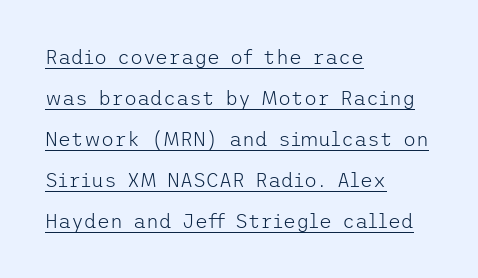
Q: Is the text bold? A: No.
Q: Is the text italic (slanted)? A: No, it is upright.
Q: Is the text underlined? A: Yes.
Q: How is the paragraph aligned? A: Left-aligned.
Q: Is the spacing between letters normal or unusually wide? A: Normal.
Q: Is the spacing between lines tight, normal or loose? A: Loose.
